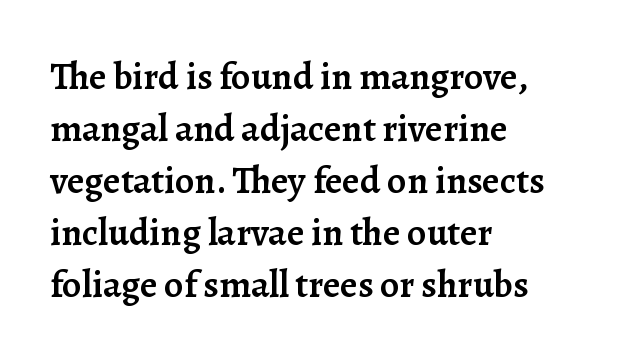
The image shows 38 px semibold serif type, upright; set left-aligned, normal line spacing (1.37x), normal letter spacing, not underlined; low stroke contrast and a medium x-height.
